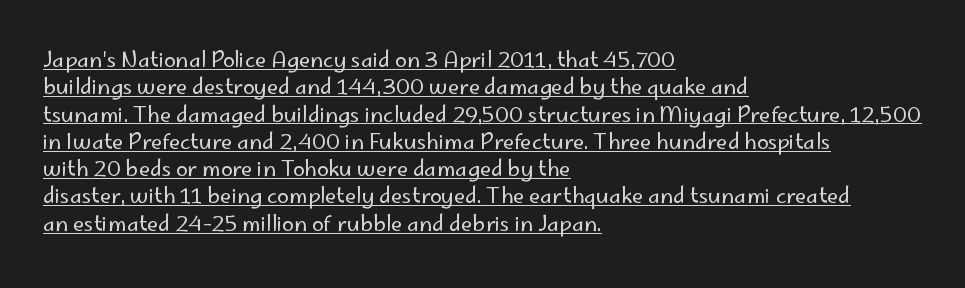
{"italic": "no", "bold": "no", "underline": "yes", "align": "left", "line_spacing": "normal", "line_spacing_ratio": 1.3, "letter_spacing": "normal", "letter_spacing_em": 0.0, "glyph_px": 21}
